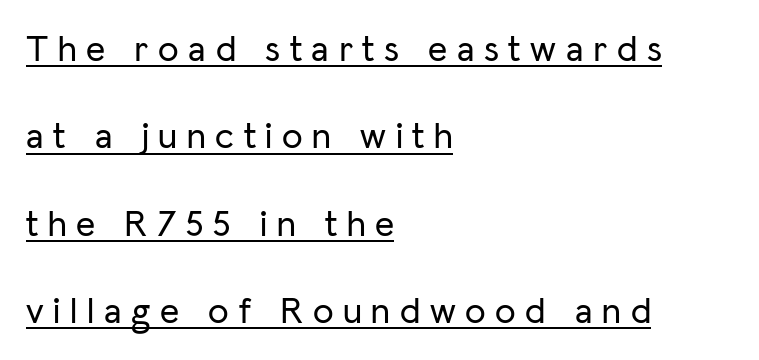
Q: Is the text italic (slanted)? A: No, it is upright.
Q: Is the typeface a serif or a sans-serif typeface? A: Sans-serif.
Q: Is the text underlined? A: Yes.
Q: How is the paragraph aligned? A: Left-aligned.
Q: Is the spacing between letters normal or unusually wide? A: Unusually wide.
Q: Is the spacing between lines tight, normal or loose? A: Loose.
Q: Width (condensed, normal, or wide)? A: Normal.
Q: Stroke contrast? A: Low.
Q: x-height? A: Medium.
Q: Monospaced? A: No.
